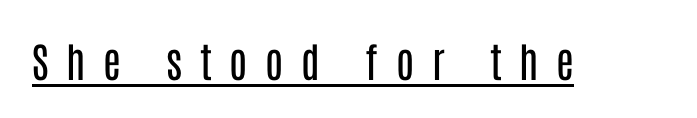
The characters display no serif detailing; their extremities are plain. If you drew a line through each stem, it would be perfectly vertical. Every word sits above its own underline. Do the characters align in a grid? No, the font is proportional.
